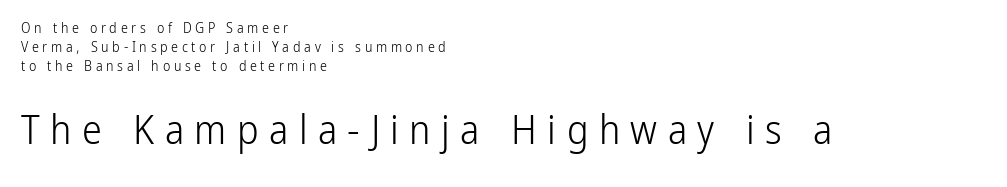
A sans-serif font was chosen for this passage. The letters stand upright; this is a roman face. The line texture is sparse and dotted thanks to wide tracking. Notice how descenders clear the ascenders below comfortably — that's standard leading. In CSS terms this would be text-align: left.
